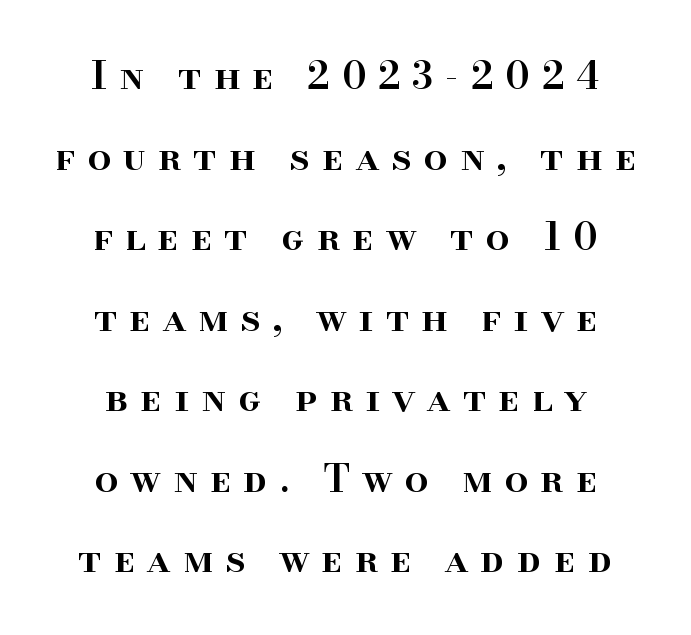
Q: Is the text bold? A: Semi-bold.
Q: Is the text italic (slanted)? A: No, it is upright.
Q: Is the typeface a serif or a sans-serif typeface? A: Serif.
Q: Is the text underlined? A: No.
Q: How is the paragraph aligned? A: Centered.
Q: Is the spacing between letters normal or unusually wide? A: Unusually wide.
Q: Is the spacing between lines tight, normal or loose? A: Loose.
Q: Width (condensed, normal, or wide)? A: Normal.
Q: Stroke contrast? A: High.
Q: x-height? A: Small.
Q: Monospaced? A: No.
